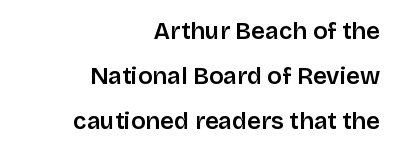
{"italic": "no", "underline": "no", "align": "right", "line_spacing_ratio": 1.87, "letter_spacing": "normal", "letter_spacing_em": 0.0, "glyph_px": 24}
